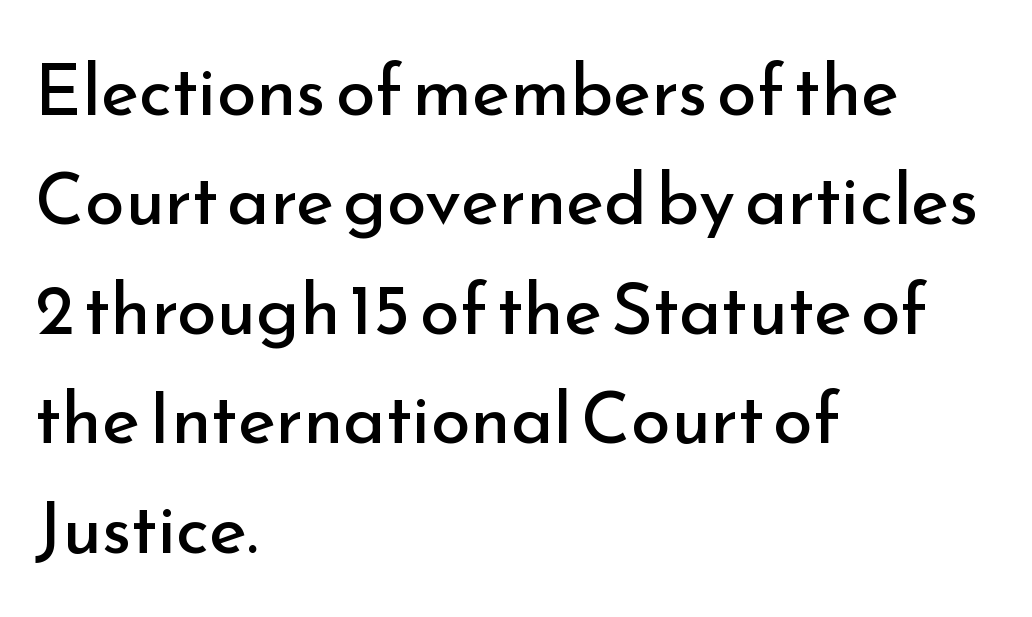
This sample has the flowing, uneven cadence of proportional lettering. The space between consecutive lines is moderate. Unbolded letterforms with no extra heft. Line starts are locked; line ends wander. Honestly, the letter spacing is just normal — you wouldn't notice it. Is this a sans? Yes — the strokes have no serifs.
